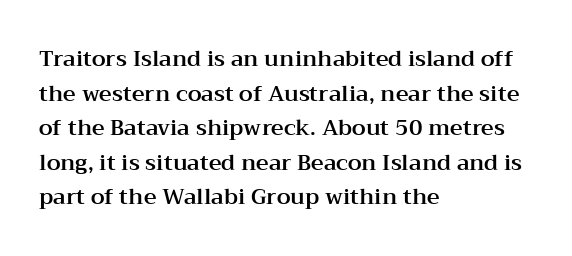
The setting favours the left margin, as ordinary paragraphs usually do. The letters stand straight up with perfectly vertical stems. Baseline-to-baseline distance is the conventional proportion of letter height. Beneath every word, the page is bare. Is the letter spacing exaggerated? No — it looks like the ordinary default.
